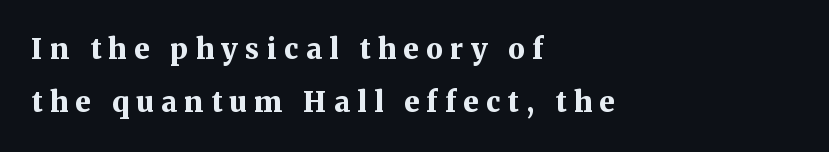
The image shows 28 px bold serif type, upright; set left-aligned, loose line spacing (1.91x), unusually wide letter spacing (+0.27 em), not underlined; medium stroke contrast and a medium x-height.
